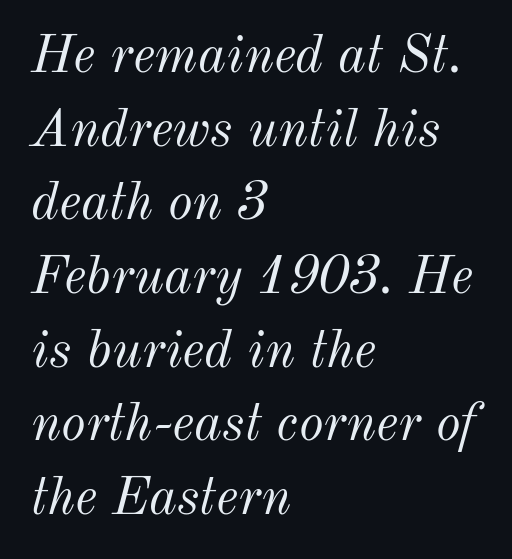
Q: Is the text bold? A: No.
Q: Is the text italic (slanted)? A: Yes, it leans right by about 12 degrees.
Q: Is the text underlined? A: No.
Q: How is the paragraph aligned? A: Left-aligned.
Q: Is the spacing between letters normal or unusually wide? A: Normal.
Q: Is the spacing between lines tight, normal or loose? A: Normal.
Q: Width (condensed, normal, or wide)? A: Normal.
Q: Stroke contrast? A: Medium.
Q: x-height? A: Small.
Q: Monospaced? A: No.
